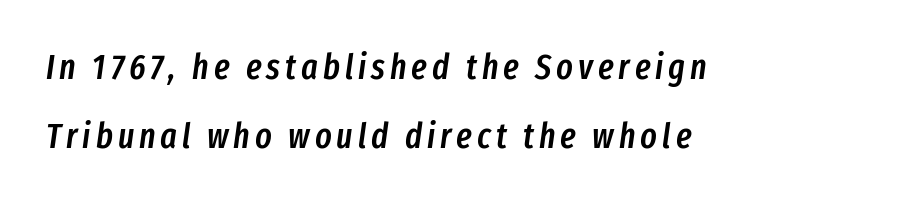
This sample has the flowing, uneven cadence of proportional lettering. What weight is shown? A semibold, between regular and bold. Horizontal bands of white between lines are thick stripes. Any mark beneath the type? The region is blank.
